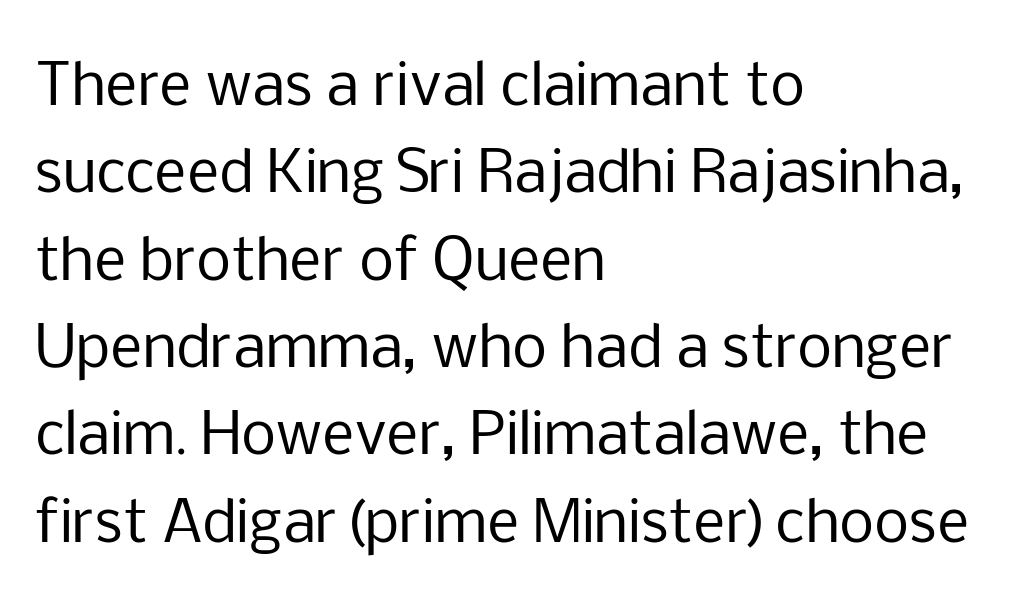
Q: Is the text bold? A: No.
Q: Is the text italic (slanted)? A: No, it is upright.
Q: Is the typeface a serif or a sans-serif typeface? A: Sans-serif.
Q: Is the text underlined? A: No.
Q: How is the paragraph aligned? A: Left-aligned.
Q: Is the spacing between letters normal or unusually wide? A: Normal.
Q: Is the spacing between lines tight, normal or loose? A: Normal.
Q: Width (condensed, normal, or wide)? A: Normal.
Q: Stroke contrast? A: Low.
Q: x-height? A: Medium.
Q: Monospaced? A: No.
